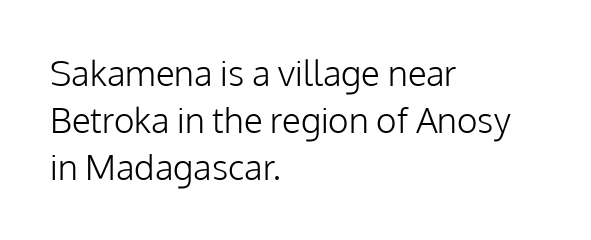
The image shows 35 px light sans-serif type, upright; set left-aligned, normal line spacing (1.35x), normal letter spacing, not underlined; low stroke contrast and a medium x-height.
